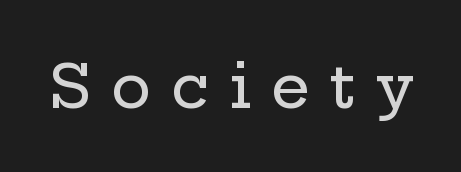
Q: Is the text italic (slanted)? A: No, it is upright.
Q: Is the typeface a serif or a sans-serif typeface? A: Serif.
Q: Is the text underlined? A: No.
Q: Is the spacing between letters normal or unusually wide? A: Unusually wide.
Q: Width (condensed, normal, or wide)? A: Wide.
Q: Stroke contrast? A: Low.
Q: x-height? A: Medium.
Q: Monospaced? A: No.
